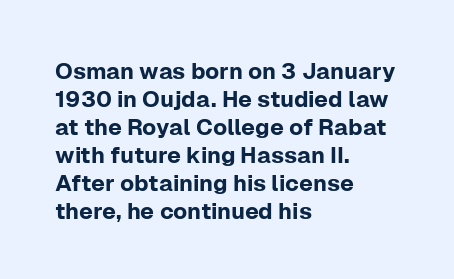
Look at the tracking — it's just the regular setting, nothing added. Caption: multi-line text, flush left, ragged right. Notice how the stems are strictly vertical — no italics here. A clean baseline with only descenders dipping below it.
